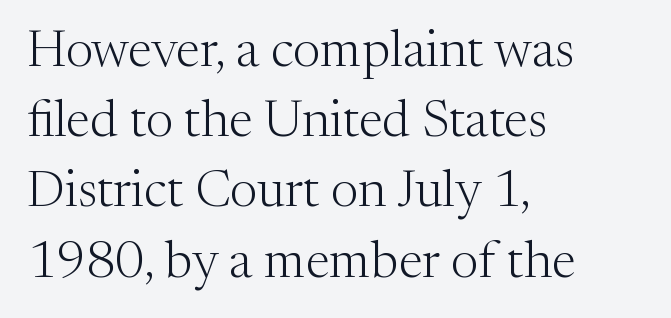
The passage shown is typed in a proportional face where columns would drift. In terms of posture, this sample is upright. Each row of text sits above clean, open space. Stem width sits at or under what a default text font uses. You can tell from the footed stems that serif type was used. Rows of type keep a routine distance in the vertical direction.
